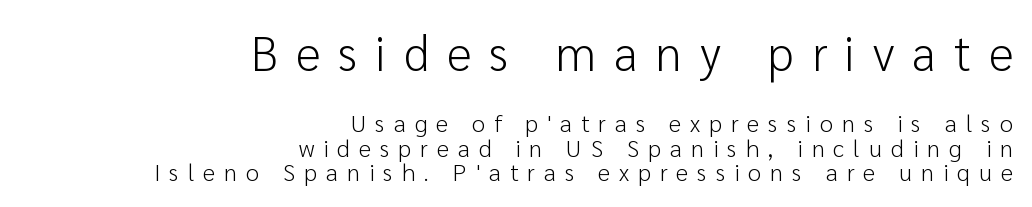
{"serif": "no", "italic": "no", "bold": "no", "weight": "light", "width": "normal", "stroke_contrast": "low", "x_height": "medium", "monospaced": "no", "underline": "no", "align": "right", "line_spacing": "tight", "line_spacing_ratio": 1.02, "letter_spacing": "wide", "letter_spacing_em": 0.37, "larger_block": "first", "size_ratio": 2.0, "glyph_px": 48}
